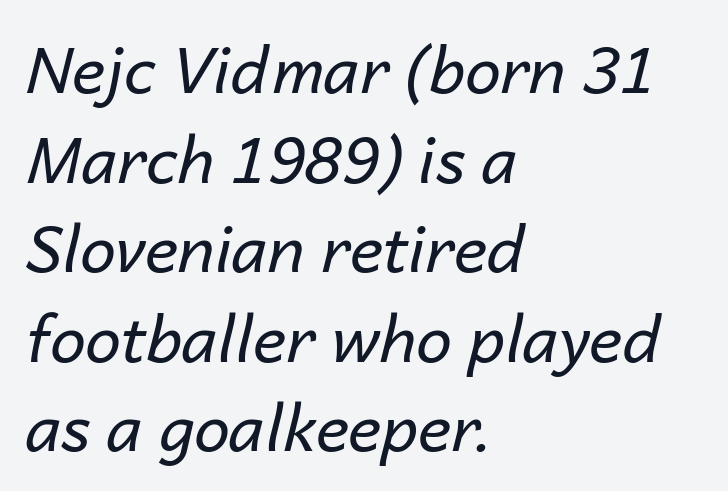
{"italic": "yes", "lean": "right", "slant_degrees": 14, "bold": "no", "weight": "regular", "width": "normal", "stroke_contrast": "low", "x_height": "medium", "monospaced": "no", "underline": "no", "align": "left", "line_spacing": "normal", "line_spacing_ratio": 1.4, "letter_spacing": "normal", "letter_spacing_em": 0.0, "glyph_px": 64}
